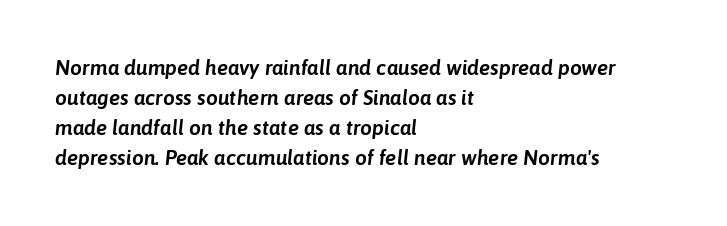
The image shows 21 px text type, italic (leaning right); set left-aligned, normal line spacing (1.43x), normal letter spacing, not underlined.
